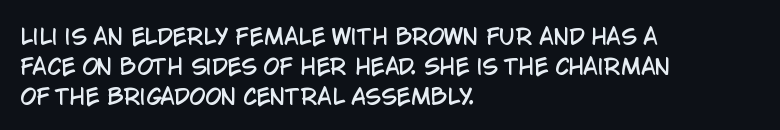
Q: Is the text italic (slanted)? A: No, it is upright.
Q: Is the text underlined? A: No.
Q: How is the paragraph aligned? A: Left-aligned.
Q: Is the spacing between letters normal or unusually wide? A: Normal.
Q: Is the spacing between lines tight, normal or loose? A: Normal.
